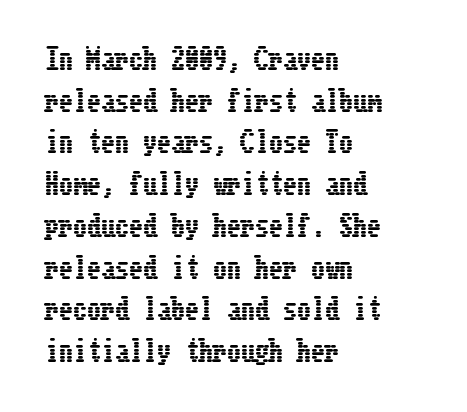
{"italic": "no", "width": "condensed", "stroke_contrast": "low", "x_height": "medium", "underline": "no", "align": "left", "line_spacing": "normal", "line_spacing_ratio": 1.49, "letter_spacing": "normal", "letter_spacing_em": 0.0, "glyph_px": 28}
